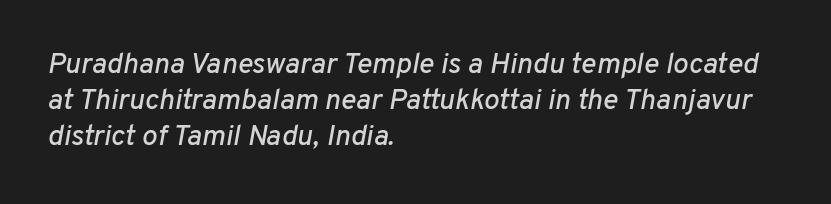
{"italic": "yes", "lean": "right", "slant_degrees": 10, "width": "normal", "stroke_contrast": "low", "x_height": "medium", "monospaced": "no", "underline": "no", "align": "left", "line_spacing_ratio": 1.24, "letter_spacing": "normal", "letter_spacing_em": 0.0, "glyph_px": 29}
